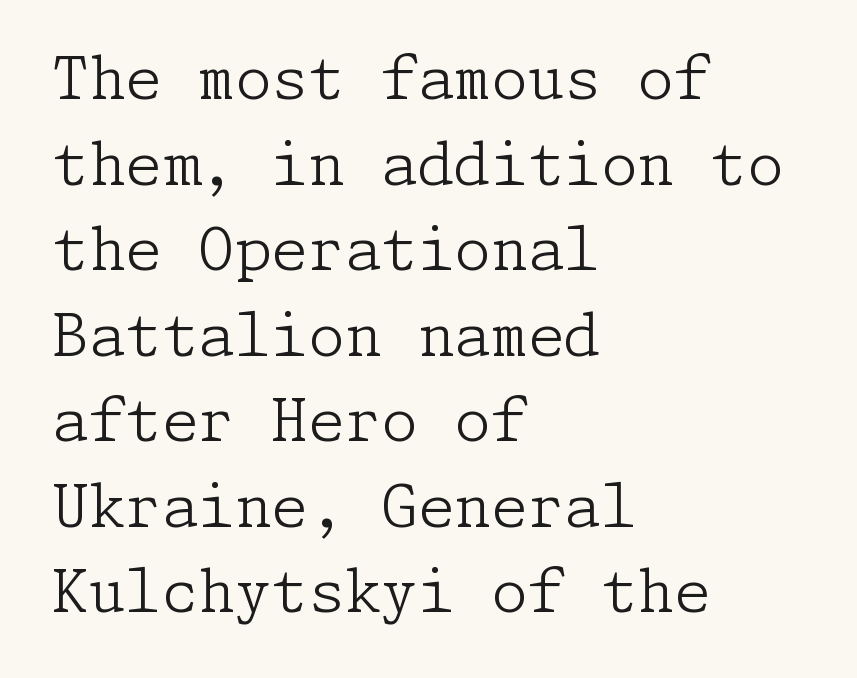
Q: Is the text bold? A: No.
Q: Is the text italic (slanted)? A: No, it is upright.
Q: Is the typeface a serif or a sans-serif typeface? A: Serif.
Q: Is the text underlined? A: No.
Q: How is the paragraph aligned? A: Left-aligned.
Q: Is the spacing between letters normal or unusually wide? A: Normal.
Q: Is the spacing between lines tight, normal or loose? A: Normal.
Q: Width (condensed, normal, or wide)? A: Normal.
Q: Stroke contrast? A: Low.
Q: x-height? A: Medium.
